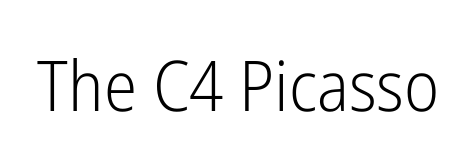
Q: Is the text bold? A: No.
Q: Is the text italic (slanted)? A: No, it is upright.
Q: Is the typeface a serif or a sans-serif typeface? A: Sans-serif.
Q: Is the text underlined? A: No.
Q: Is the spacing between letters normal or unusually wide? A: Normal.
Q: Width (condensed, normal, or wide)? A: Condensed.
Q: Stroke contrast? A: Low.
Q: x-height? A: Medium.
Q: Monospaced? A: No.
